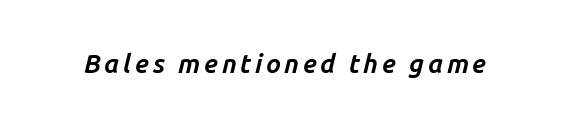
{"italic": "yes", "lean": "right", "slant_degrees": 14, "bold": "yes", "underline": "no", "glyph_px": 26}
